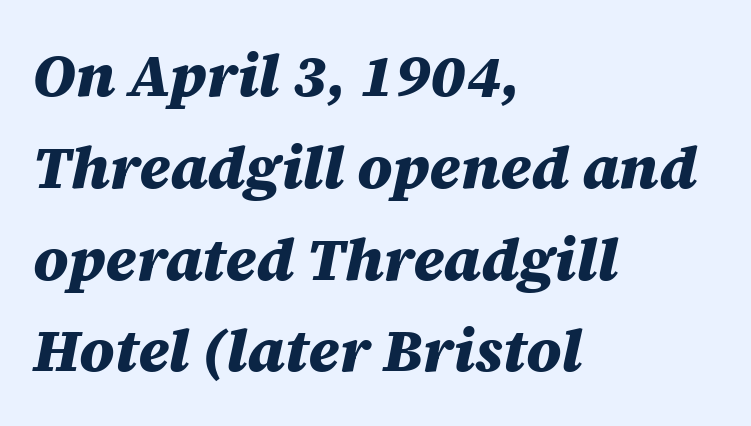
The image shows 60 px heavy type, italic (leaning right); set left-aligned, normal line spacing (1.53x), normal letter spacing, not underlined; medium stroke contrast and a large x-height.
